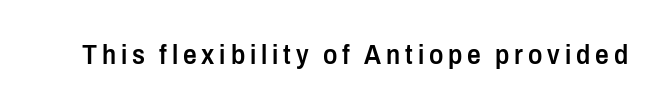
The image shows 27 px text type, upright; set not underlined.
